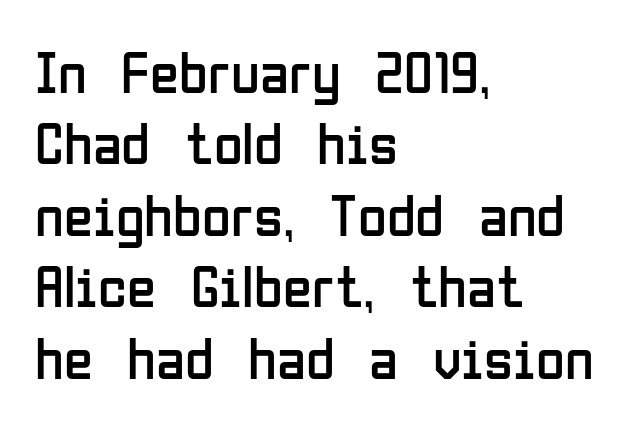
Q: Is the text bold? A: No.
Q: Is the text italic (slanted)? A: No, it is upright.
Q: Is the typeface a serif or a sans-serif typeface? A: Sans-serif.
Q: Is the text underlined? A: No.
Q: How is the paragraph aligned? A: Left-aligned.
Q: Is the spacing between letters normal or unusually wide? A: Normal.
Q: Width (condensed, normal, or wide)? A: Condensed.
Q: Stroke contrast? A: Low.
Q: x-height? A: Medium.
Q: Monospaced? A: No.
